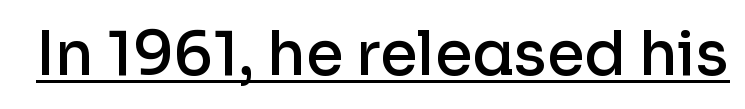
Q: Is the text bold? A: Semi-bold.
Q: Is the text italic (slanted)? A: No, it is upright.
Q: Is the typeface a serif or a sans-serif typeface? A: Sans-serif.
Q: Is the text underlined? A: Yes.
Q: Is the spacing between letters normal or unusually wide? A: Normal.
Q: Width (condensed, normal, or wide)? A: Normal.
Q: Stroke contrast? A: Low.
Q: x-height? A: Medium.
Q: Monospaced? A: No.
